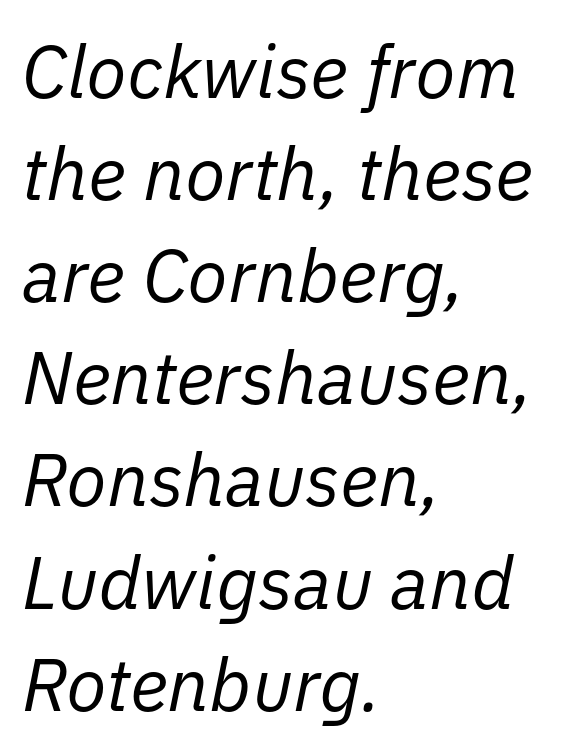
Q: Is the text bold? A: No.
Q: Is the text italic (slanted)? A: Yes, it leans right by about 11 degrees.
Q: Is the text underlined? A: No.
Q: How is the paragraph aligned? A: Left-aligned.
Q: Is the spacing between letters normal or unusually wide? A: Normal.
Q: Is the spacing between lines tight, normal or loose? A: Normal.
Q: Width (condensed, normal, or wide)? A: Normal.
Q: Stroke contrast? A: Low.
Q: x-height? A: Medium.
Q: Monospaced? A: No.
